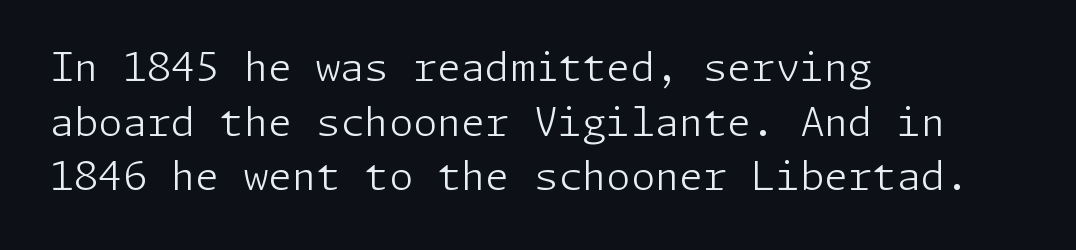
The image shows 39 px light sans-serif type, upright; set left-aligned, normal line spacing (1.4x), normal letter spacing, not underlined; low stroke contrast and a medium x-height.
